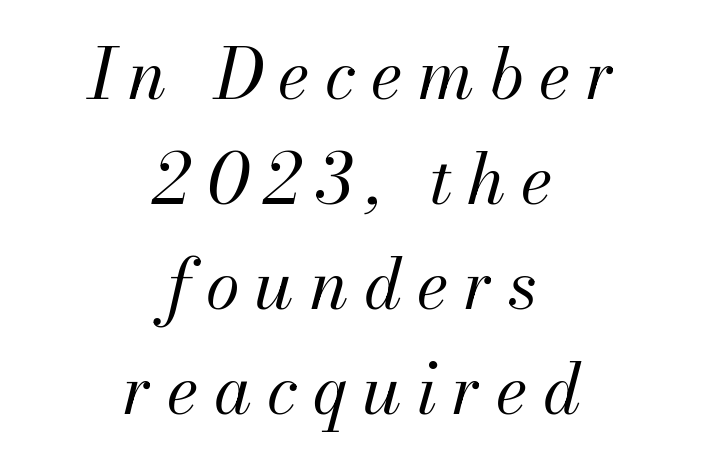
Q: Is the text bold? A: No.
Q: Is the text italic (slanted)? A: Yes, it leans right by about 13 degrees.
Q: Is the text underlined? A: No.
Q: How is the paragraph aligned? A: Centered.
Q: Is the spacing between letters normal or unusually wide? A: Unusually wide.
Q: Is the spacing between lines tight, normal or loose? A: Normal.
Q: Width (condensed, normal, or wide)? A: Normal.
Q: Stroke contrast? A: Medium.
Q: x-height? A: Small.
Q: Monospaced? A: No.
